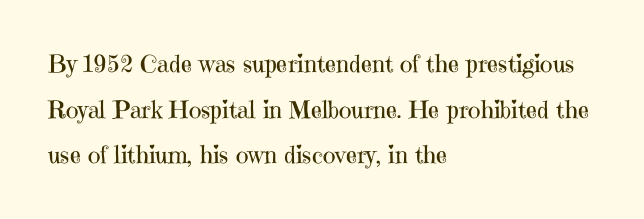
The image shows 24 px text type, upright; set left-aligned, loose line spacing (1.9x), normal letter spacing, not underlined.
